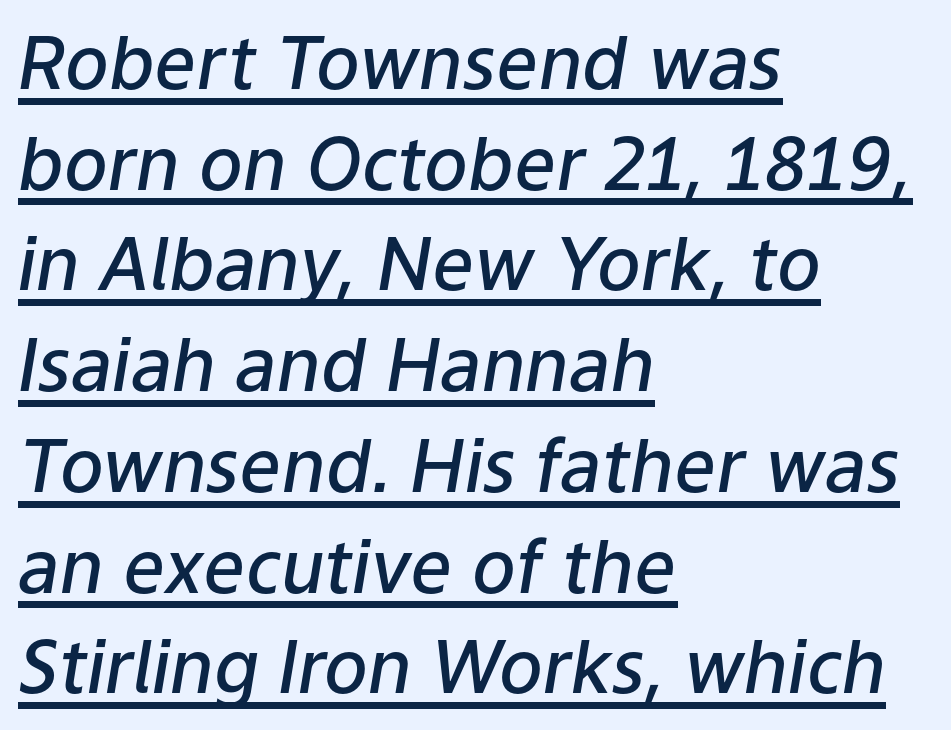
Q: Is the text bold? A: Semi-bold.
Q: Is the text italic (slanted)? A: Yes, it leans right by about 9 degrees.
Q: Is the text underlined? A: Yes.
Q: How is the paragraph aligned? A: Left-aligned.
Q: Is the spacing between letters normal or unusually wide? A: Normal.
Q: Is the spacing between lines tight, normal or loose? A: Normal.
Q: Width (condensed, normal, or wide)? A: Normal.
Q: Stroke contrast? A: Low.
Q: x-height? A: Medium.
Q: Monospaced? A: No.
